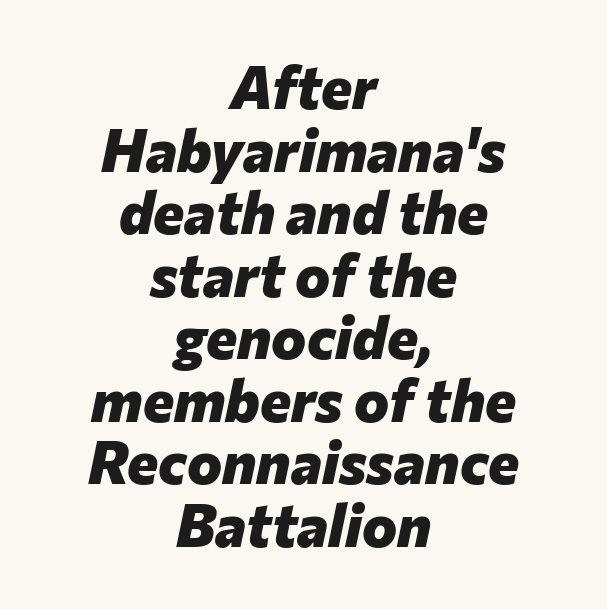
{"italic": "yes", "lean": "right", "slant_degrees": 12, "bold": "yes", "weight": "heavy", "width": "normal", "stroke_contrast": "low", "x_height": "medium", "monospaced": "no", "underline": "no", "align": "center", "line_spacing": "tight", "line_spacing_ratio": 1.06, "letter_spacing": "normal", "letter_spacing_em": 0.0, "glyph_px": 59}
